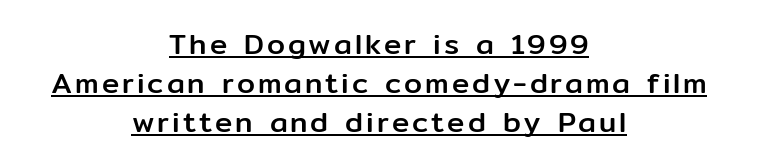
Q: Is the text italic (slanted)? A: No, it is upright.
Q: Is the typeface a serif or a sans-serif typeface? A: Sans-serif.
Q: Is the text underlined? A: Yes.
Q: How is the paragraph aligned? A: Centered.
Q: Is the spacing between lines tight, normal or loose? A: Normal.
Q: Width (condensed, normal, or wide)? A: Normal.
Q: Stroke contrast? A: Low.
Q: x-height? A: Medium.
Q: Monospaced? A: No.
